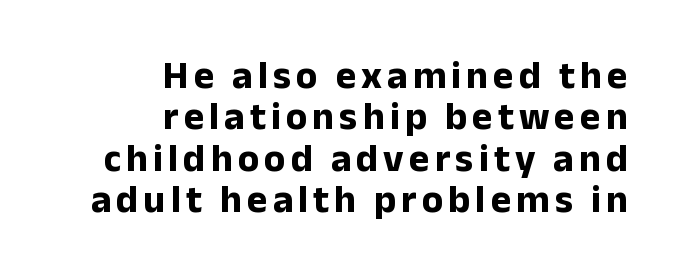
{"serif": "no", "italic": "no", "bold": "yes", "weight": "bold", "width": "normal", "stroke_contrast": "low", "x_height": "medium", "monospaced": "no", "underline": "no", "align": "right", "line_spacing": "tight", "line_spacing_ratio": 1.06, "glyph_px": 39}
